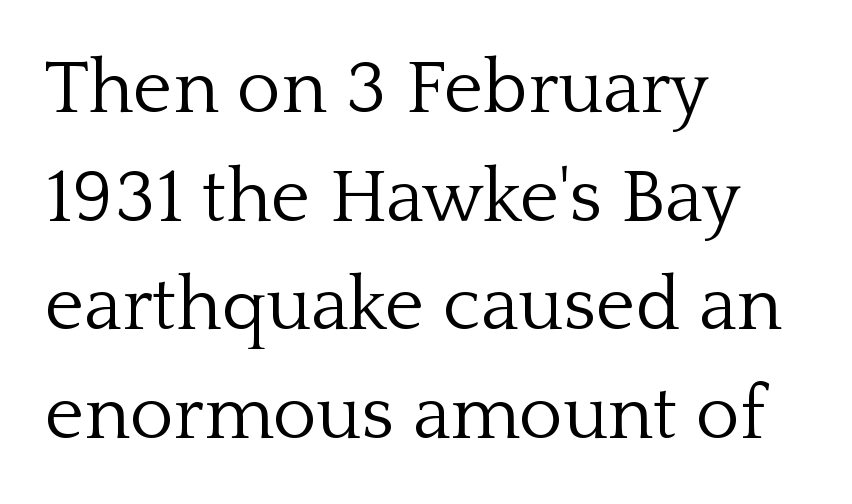
If you measured baseline to baseline, you'd find a middling distance. The letters sit at their default tracking, neither squeezed nor spread. No word sits above an underline. Horizontally, the lines are justified to the leading edge only.
